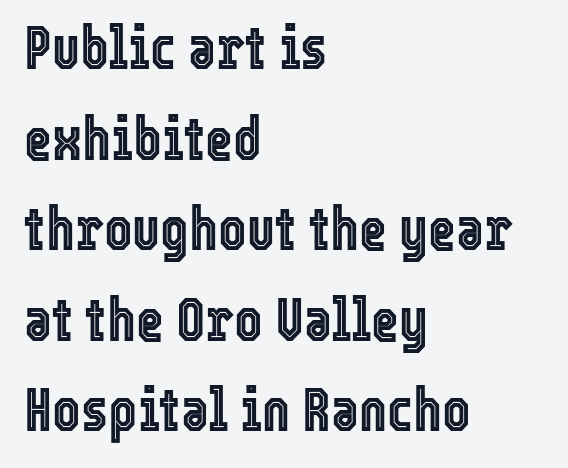
Q: Is the text italic (slanted)? A: No, it is upright.
Q: Is the text underlined? A: No.
Q: How is the paragraph aligned? A: Left-aligned.
Q: Is the spacing between letters normal or unusually wide? A: Normal.
Q: Is the spacing between lines tight, normal or loose? A: Normal.
Q: Width (condensed, normal, or wide)? A: Condensed.
Q: x-height? A: Medium.
Q: Monospaced? A: No.
